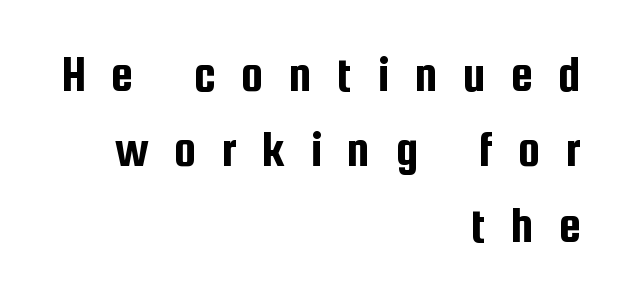
The image shows 51 px condensed sans-serif type, upright; set right-aligned, normal line spacing (1.48x), unusually wide letter spacing (+0.49 em), not underlined; low stroke contrast and a medium x-height.
